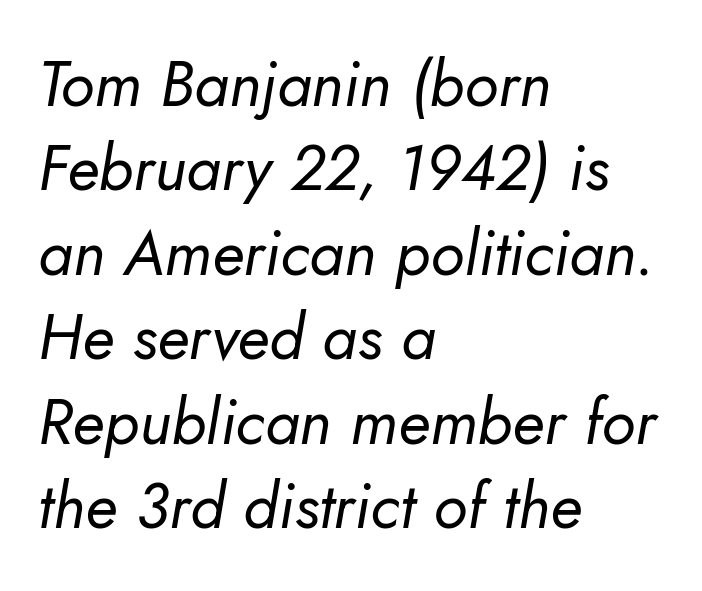
{"italic": "yes", "lean": "right", "slant_degrees": 5, "bold": "no", "weight": "regular", "width": "normal", "stroke_contrast": "low", "x_height": "small", "monospaced": "no", "underline": "no", "align": "left", "line_spacing": "normal", "line_spacing_ratio": 1.34, "letter_spacing": "normal", "letter_spacing_em": 0.0, "glyph_px": 63}
